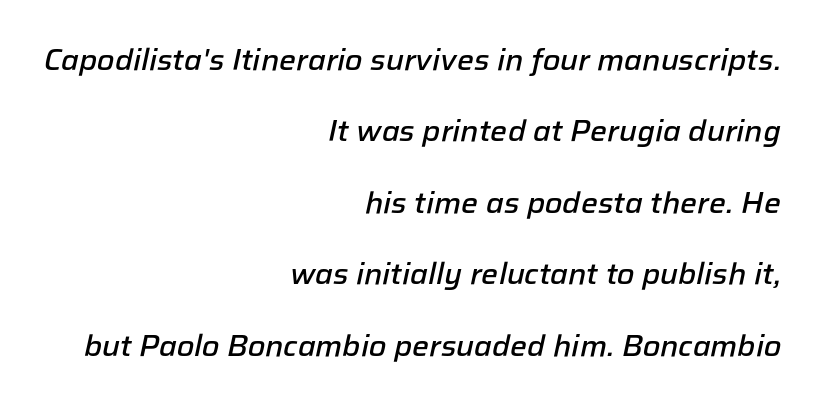
Weight check: semibold — heavier than regular, not quite bold. These lines are rendered in a variable-pitch font. The letters are slanted; this is an italic face. Just letters on the line, the space beneath them empty. Notice how the passage keeps a crisp vertical edge on the right only.
